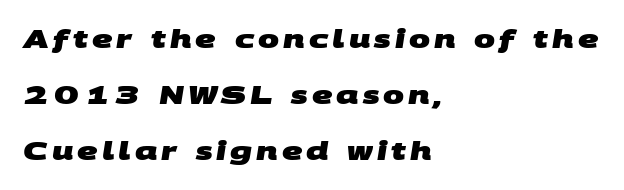
{"bold": "yes", "underline": "no", "align": "left", "line_spacing": "loose", "line_spacing_ratio": 2.25, "glyph_px": 25}
